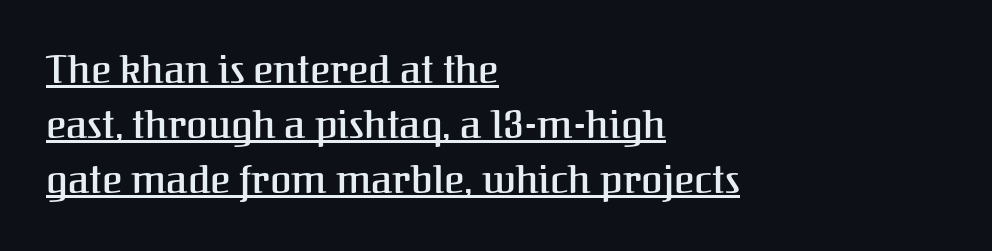
The image shows 39 px serif type, upright; set left-aligned, normal line spacing (1.41x), normal letter spacing, underlined; medium stroke contrast and a medium x-height.
